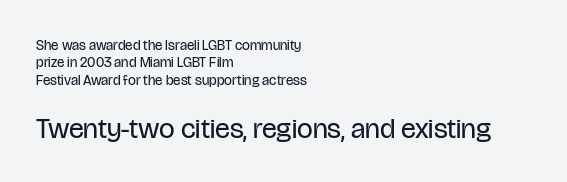
{"serif": "no", "italic": "no", "bold": "no", "weight": "regular", "width": "condensed", "stroke_contrast": "low", "x_height": "large", "monospaced": "no", "underline": "no", "align": "left", "line_spacing": "normal", "line_spacing_ratio": 1.25, "letter_spacing": "normal", "letter_spacing_em": 0.0, "larger_block": "second", "size_ratio": 2.0, "glyph_px": 28}
